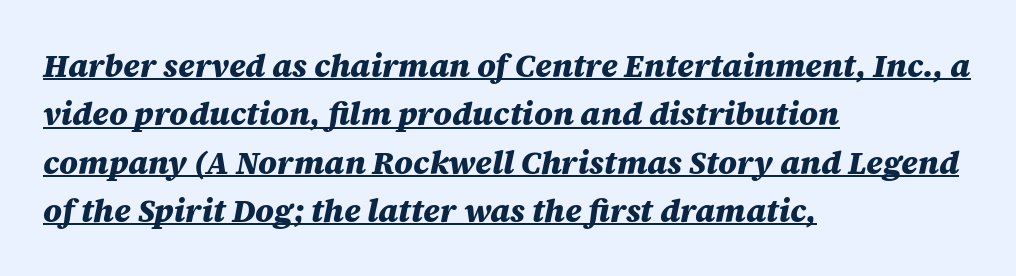
{"italic": "yes", "lean": "right", "slant_degrees": 12, "bold": "yes", "weight": "heavy", "width": "normal", "stroke_contrast": "medium", "x_height": "large", "monospaced": "no", "underline": "yes", "align": "left", "line_spacing": "normal", "line_spacing_ratio": 1.51, "letter_spacing": "normal", "letter_spacing_em": 0.0, "glyph_px": 32}
